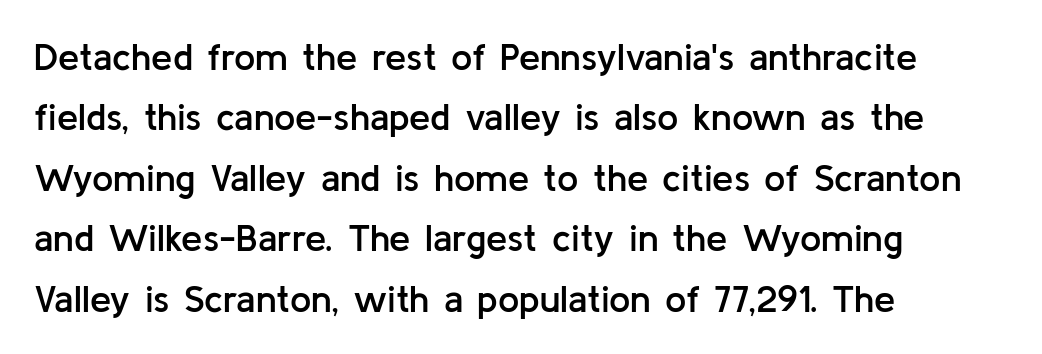
The image shows 38 px semibold sans-serif type, upright; set left-aligned, normal line spacing (1.59x), normal letter spacing, not underlined; low stroke contrast and a medium x-height.
